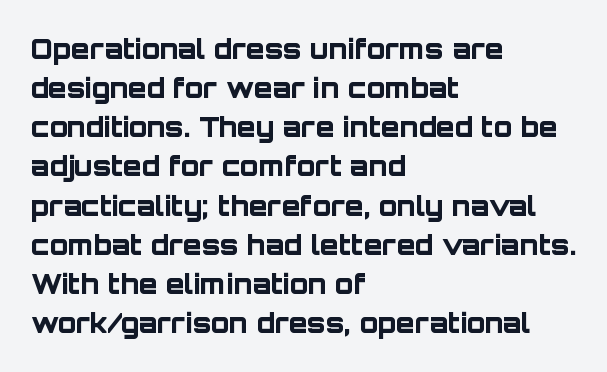
Q: Is the text bold? A: Yes.
Q: Is the text italic (slanted)? A: No, it is upright.
Q: Is the text underlined? A: No.
Q: How is the paragraph aligned? A: Left-aligned.
Q: Is the spacing between letters normal or unusually wide? A: Normal.
Q: Is the spacing between lines tight, normal or loose? A: Normal.
